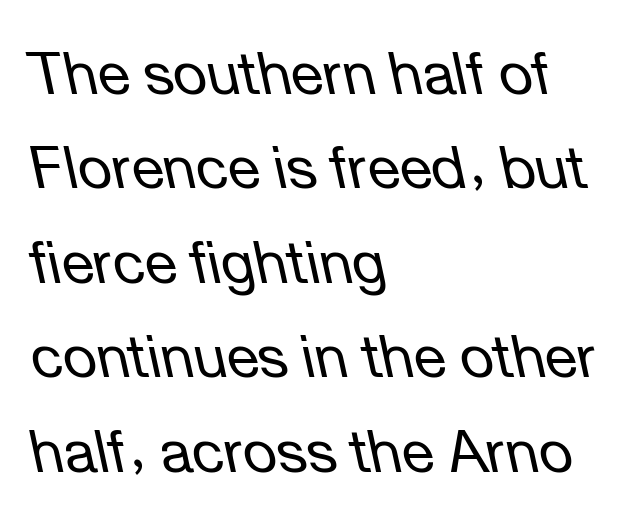
Notice how the passage keeps a crisp vertical edge on the left only. Anything drawn beneath the words? Only blank space. The lines sit at an ordinary, default distance from one another. You could call the tracking neutral — neither tight nor loose. This reads as an unemphasized weight, regular at the heaviest. Here the designer chose a conventional face with non-uniform glyph widths.
